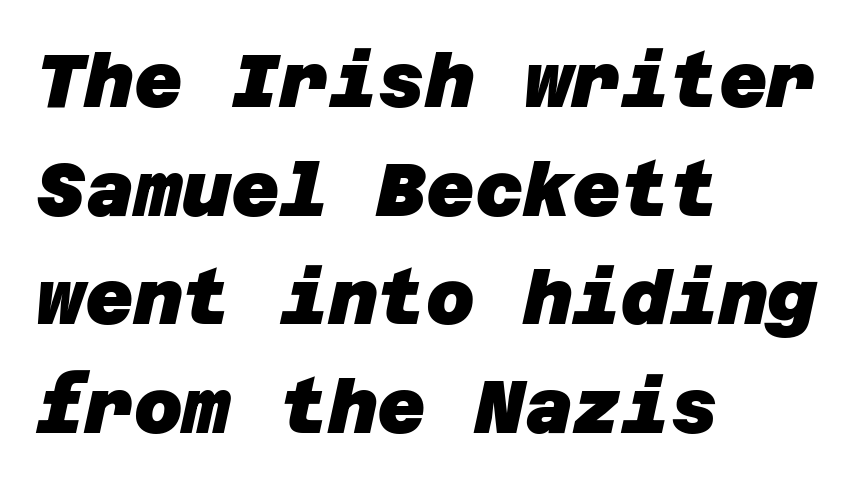
Q: Is the text bold? A: Yes.
Q: Is the typeface a serif or a sans-serif typeface? A: Sans-serif.
Q: Is the text underlined? A: No.
Q: How is the paragraph aligned? A: Left-aligned.
Q: Is the spacing between letters normal or unusually wide? A: Normal.
Q: Is the spacing between lines tight, normal or loose? A: Normal.
Q: Width (condensed, normal, or wide)? A: Normal.
Q: Stroke contrast? A: Low.
Q: x-height? A: Large.
